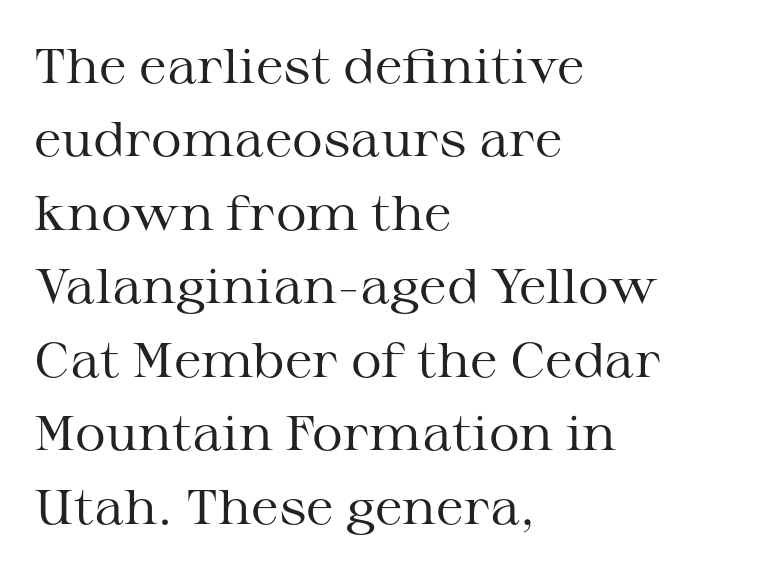
Q: Is the text bold? A: No.
Q: Is the text italic (slanted)? A: No, it is upright.
Q: Is the typeface a serif or a sans-serif typeface? A: Serif.
Q: Is the text underlined? A: No.
Q: How is the paragraph aligned? A: Left-aligned.
Q: Is the spacing between letters normal or unusually wide? A: Normal.
Q: Is the spacing between lines tight, normal or loose? A: Normal.
Q: Width (condensed, normal, or wide)? A: Wide.
Q: Stroke contrast? A: Medium.
Q: x-height? A: Medium.
Q: Monospaced? A: No.
